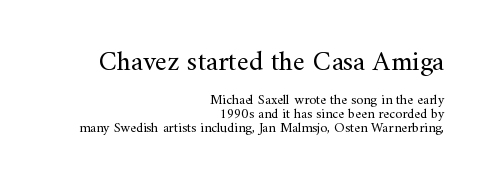
This rendering features lettering with no underline. The designer dialed line spacing down below the default. The rendering shrinks the type as you move from the upper chunk to the lower. Little horizontal feet cap the strokes, marking this as serif type. The horizontal fit of the characters is conventional and even. The passage shown is typed in a proportional face where columns would drift.
